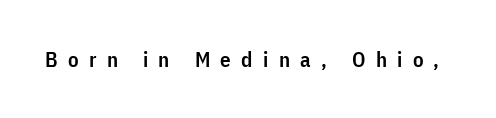
Q: Is the text bold? A: Semi-bold.
Q: Is the text italic (slanted)? A: No, it is upright.
Q: Is the text underlined? A: No.
Q: Is the spacing between letters normal or unusually wide? A: Unusually wide.
